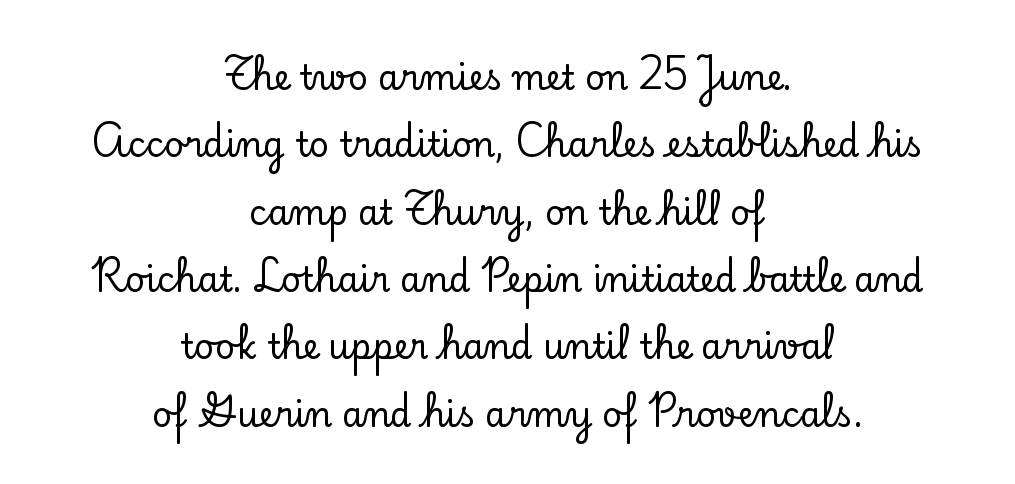
The image shows 34 px serif type, upright; set centered, loose line spacing (1.98x), normal letter spacing, not underlined; low stroke contrast and a small x-height.
